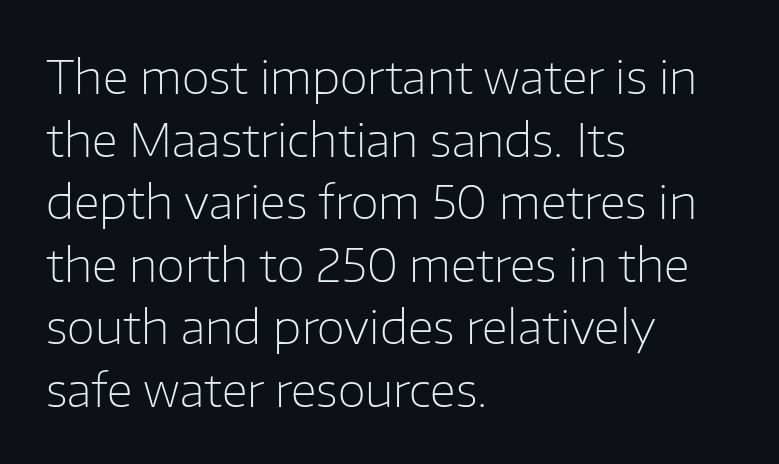
The image shows 46 px light sans-serif type, upright; set left-aligned, normal line spacing (1.36x), normal letter spacing, not underlined; low stroke contrast and a medium x-height.
